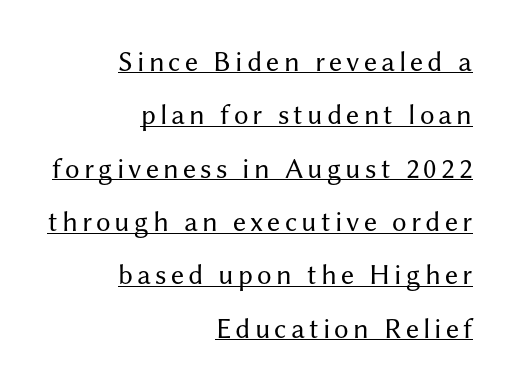
{"serif": "no", "italic": "no", "bold": "no", "weight": "regular", "width": "normal", "stroke_contrast": "medium", "x_height": "medium", "monospaced": "no", "underline": "yes", "align": "right", "line_spacing_ratio": 1.84, "glyph_px": 29}
